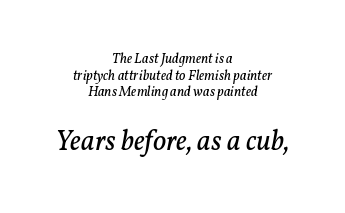
The image shows 29 px regular-weight serif type, italic (leaning right); set centered, line spacing 1.19x, normal letter spacing, not underlined; the second (bottom) block is 2.07x larger; low stroke contrast and a medium x-height.
